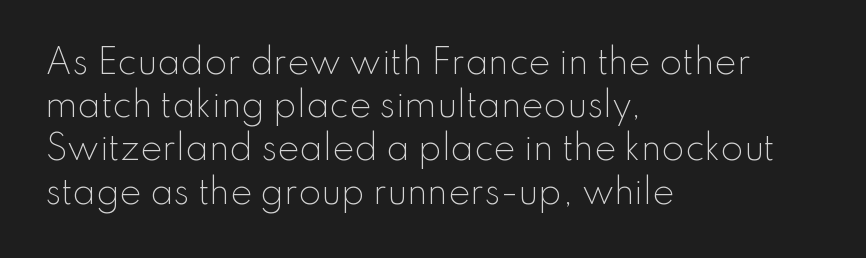
Q: Is the text bold? A: No.
Q: Is the text italic (slanted)? A: No, it is upright.
Q: Is the typeface a serif or a sans-serif typeface? A: Sans-serif.
Q: Is the text underlined? A: No.
Q: How is the paragraph aligned? A: Left-aligned.
Q: Is the spacing between letters normal or unusually wide? A: Normal.
Q: Is the spacing between lines tight, normal or loose? A: Normal.
Q: Width (condensed, normal, or wide)? A: Normal.
Q: Stroke contrast? A: Low.
Q: x-height? A: Small.
Q: Monospaced? A: No.
